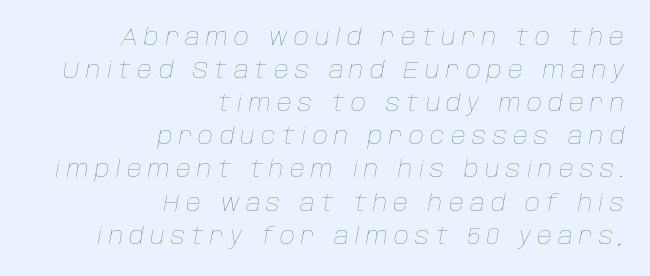
{"italic": "yes", "lean": "right", "slant_degrees": 10, "bold": "no", "underline": "no", "align": "right", "line_spacing": "normal", "line_spacing_ratio": 1.44, "letter_spacing": "wide", "letter_spacing_em": 0.28, "glyph_px": 23}
